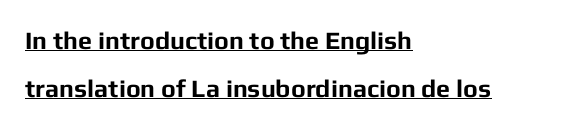
{"italic": "no", "bold": "yes", "underline": "yes", "align": "left", "line_spacing": "loose", "line_spacing_ratio": 1.92, "letter_spacing": "normal", "letter_spacing_em": 0.0, "glyph_px": 25}
